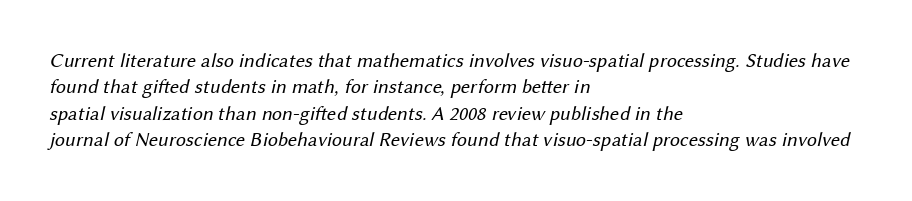
{"bold": "no", "underline": "no", "align": "left", "line_spacing": "normal", "line_spacing_ratio": 1.32, "letter_spacing": "normal", "letter_spacing_em": 0.0, "glyph_px": 20}
